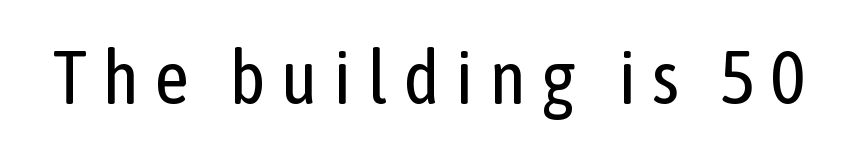
{"serif": "no", "italic": "no", "bold": "no", "weight": "regular", "width": "condensed", "stroke_contrast": "low", "x_height": "medium", "monospaced": "no", "underline": "no", "letter_spacing": "wide", "letter_spacing_em": 0.2, "glyph_px": 76}
